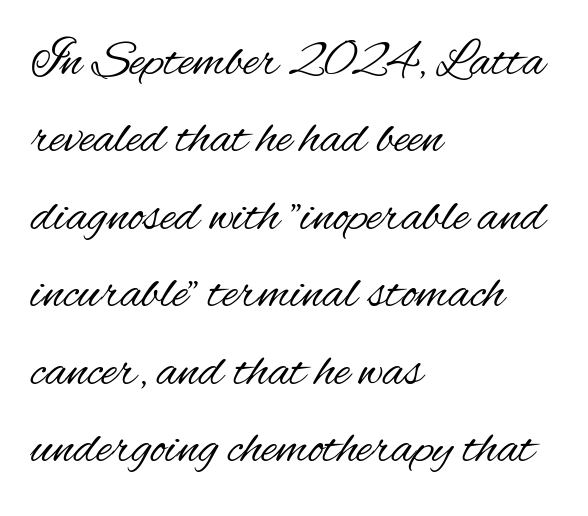
Q: Is the text bold? A: No.
Q: Is the text italic (slanted)? A: Yes.
Q: Is the typeface a serif or a sans-serif typeface? A: Sans-serif.
Q: Is the text underlined? A: No.
Q: How is the paragraph aligned? A: Left-aligned.
Q: Is the spacing between letters normal or unusually wide? A: Normal.
Q: Is the spacing between lines tight, normal or loose? A: Normal.
Q: Width (condensed, normal, or wide)? A: Condensed.
Q: Stroke contrast? A: Medium.
Q: x-height? A: Small.
Q: Monospaced? A: No.
